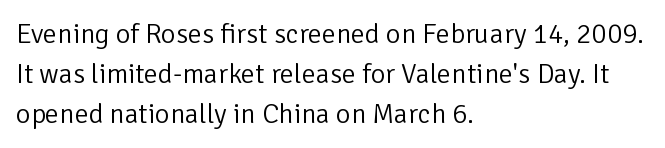
Upright lettering throughout. Compared with a centered layout, this one pins lines to the left instead. The line texture is even and compact thanks to regular tracking. Look at the bottom of the vertical strokes: they stop flat, with no serifs. The face used here is proportionally spaced, like ordinary book or web type. Summary of weight: not heavy and not bold.
